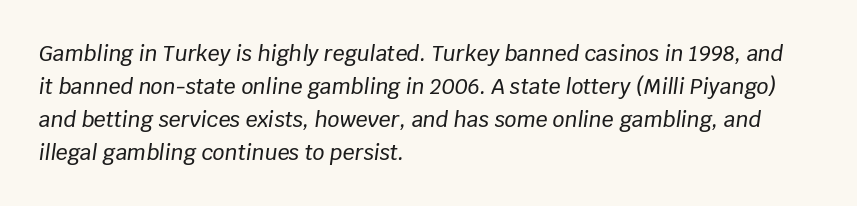
One-word summary of the alignment: left. What stands out about the letter spacing? Nothing — it is the standard amount. You can tell it's italic because the verticals aren't actually vertical. The gap between lines stays unmarked. A typesetter would call this leading conventional body-copy spacing.
